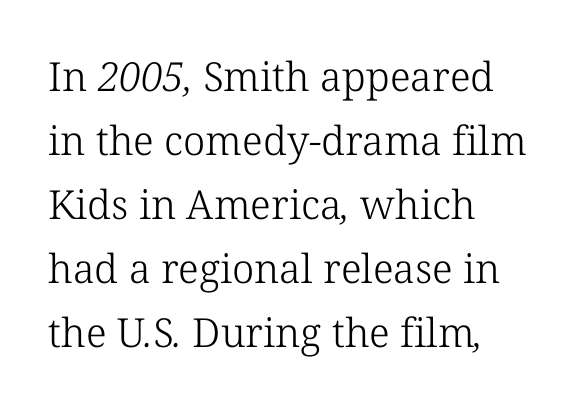
Q: Is the text bold? A: No.
Q: Is the typeface a serif or a sans-serif typeface? A: Serif.
Q: Is the text underlined? A: No.
Q: How is the paragraph aligned? A: Left-aligned.
Q: Is the spacing between letters normal or unusually wide? A: Normal.
Q: Is the spacing between lines tight, normal or loose? A: Normal.
Q: Width (condensed, normal, or wide)? A: Normal.
Q: Stroke contrast? A: Low.
Q: x-height? A: Medium.
Q: Monospaced? A: No.
